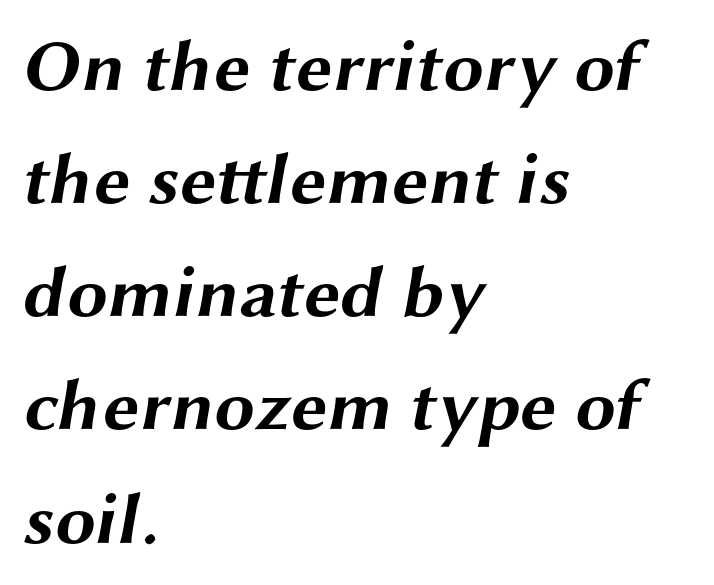
The image shows 73 px bold, wide sans-serif type; set left-aligned, normal line spacing (1.55x), normal letter spacing, not underlined; medium stroke contrast and a medium x-height.
